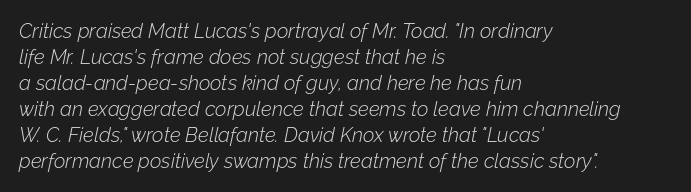
No letter is thick-stroked: the sample isn't bold. Just letters on the line, the space beneath them empty. You could call the tracking neutral — neither tight nor loose. A typesetter would call this leading conventional body-copy spacing.
